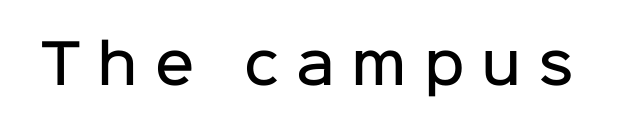
Q: Is the text bold? A: Semi-bold.
Q: Is the text italic (slanted)? A: No, it is upright.
Q: Is the typeface a serif or a sans-serif typeface? A: Sans-serif.
Q: Is the text underlined? A: No.
Q: Is the spacing between letters normal or unusually wide? A: Unusually wide.
Q: Width (condensed, normal, or wide)? A: Normal.
Q: Stroke contrast? A: Low.
Q: x-height? A: Medium.
Q: Monospaced? A: No.
